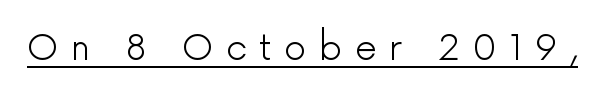
Q: Is the text bold? A: No.
Q: Is the text italic (slanted)? A: No, it is upright.
Q: Is the typeface a serif or a sans-serif typeface? A: Sans-serif.
Q: Is the text underlined? A: Yes.
Q: Is the spacing between letters normal or unusually wide? A: Unusually wide.
Q: Width (condensed, normal, or wide)? A: Normal.
Q: x-height? A: Medium.
Q: Monospaced? A: No.
